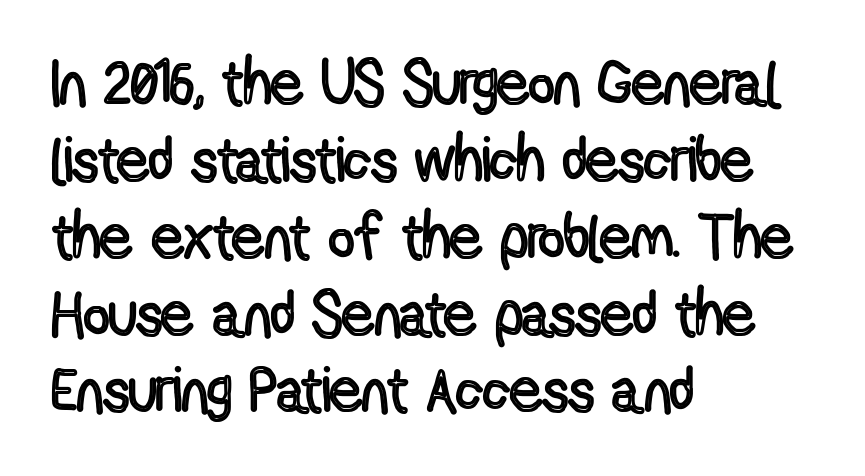
Does the lettering tilt? It doesn't — this is upright. Horizontally, the lines are justified to the leading edge only. Unmarked baselines from the first word to the last. Here the designer chose a conventional face with non-uniform glyph widths.
